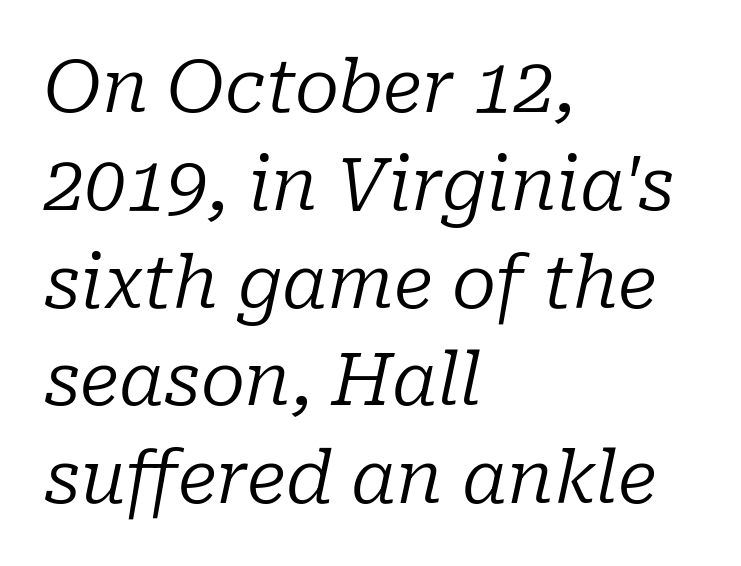
Q: Is the text bold? A: No.
Q: Is the text italic (slanted)? A: Yes, it leans right by about 10 degrees.
Q: Is the typeface a serif or a sans-serif typeface? A: Serif.
Q: Is the text underlined? A: No.
Q: How is the paragraph aligned? A: Left-aligned.
Q: Is the spacing between letters normal or unusually wide? A: Normal.
Q: Is the spacing between lines tight, normal or loose? A: Normal.
Q: Width (condensed, normal, or wide)? A: Normal.
Q: Stroke contrast? A: Low.
Q: x-height? A: Medium.
Q: Monospaced? A: No.
